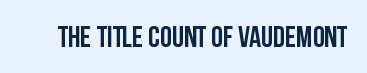
Honestly, the letter spacing is just normal — you wouldn't notice it. Here the designer chose a conventional face with non-uniform glyph widths. The strip under each line holds only bare page. It's the straight-up-and-down kind of type. The typesetting leans heavy: a genuine bold. No feet cap the strokes, marking this as sans-serif type.
